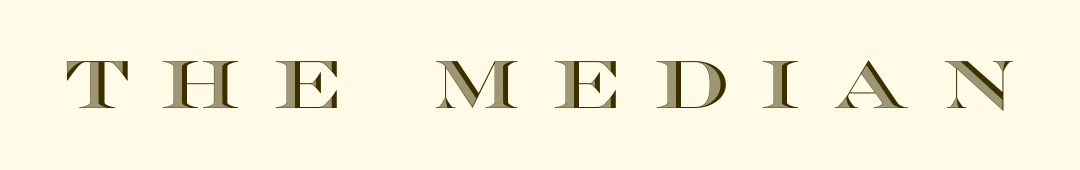
Q: Is the text italic (slanted)? A: No, it is upright.
Q: Is the text underlined? A: No.
Q: Is the spacing between letters normal or unusually wide? A: Unusually wide.
Q: Width (condensed, normal, or wide)? A: Wide.
Q: x-height? A: Large.
Q: Monospaced? A: No.
